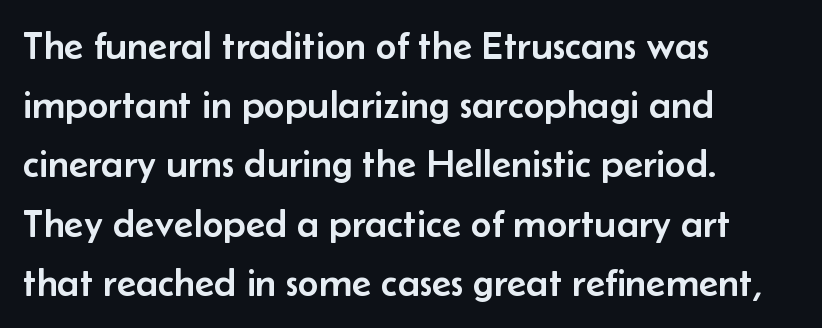
{"serif": "no", "italic": "no", "width": "normal", "stroke_contrast": "low", "x_height": "small", "monospaced": "no", "underline": "no", "align": "left", "line_spacing": "normal", "line_spacing_ratio": 1.48, "letter_spacing": "normal", "letter_spacing_em": 0.0, "glyph_px": 40}
